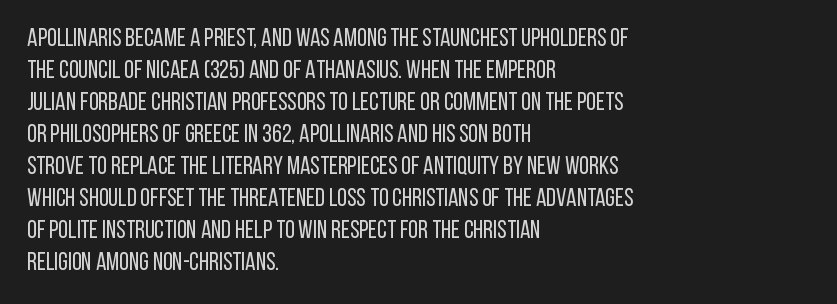
{"italic": "no", "bold": "no", "underline": "no", "align": "left", "line_spacing": "normal", "line_spacing_ratio": 1.28, "letter_spacing": "normal", "letter_spacing_em": 0.0, "glyph_px": 25}
